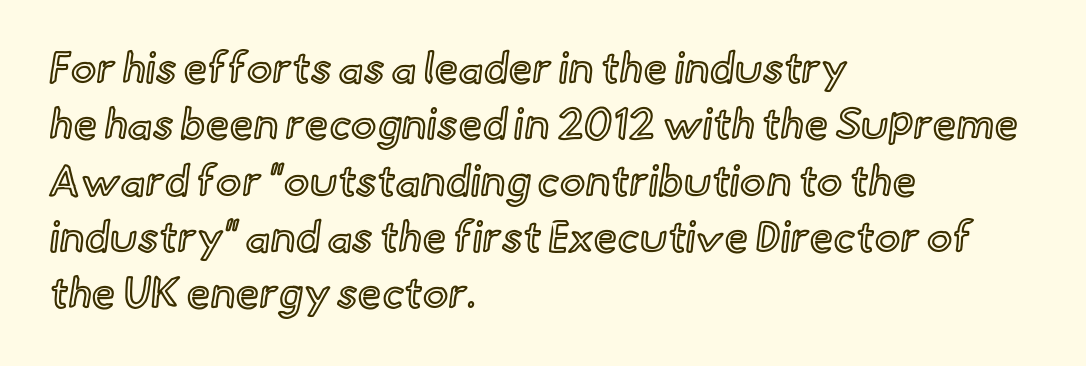
Q: Is the text italic (slanted)? A: Yes.
Q: Is the text underlined? A: No.
Q: How is the paragraph aligned? A: Left-aligned.
Q: Is the spacing between letters normal or unusually wide? A: Normal.
Q: Is the spacing between lines tight, normal or loose? A: Normal.
Q: Width (condensed, normal, or wide)? A: Normal.
Q: x-height? A: Small.
Q: Monospaced? A: No.
